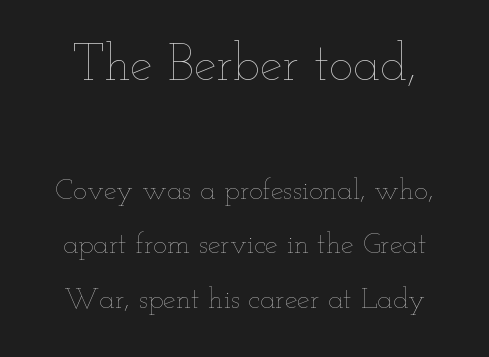
Default kerning and tracking; the words read as compact shapes. Summary of weight: not heavy and not bold. The first block has been scaled up relative to the second. Is this a fixed-width face? No — the glyphs have proportional, varying widths. No word sits above an underline.
